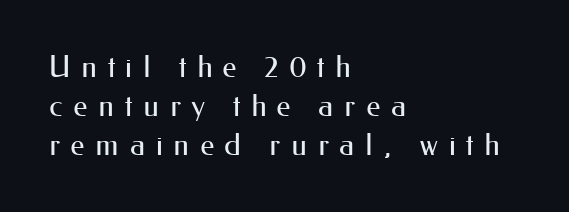
Check under the words: just untouched page. These lines are rendered in a variable-pitch font. These lines sit exactly where default settings would place them. Someone cranked the tracking dial way up on this one. To sum up the face: it is a sans, with no serifs. Characters remain perfectly vertical along every line.
